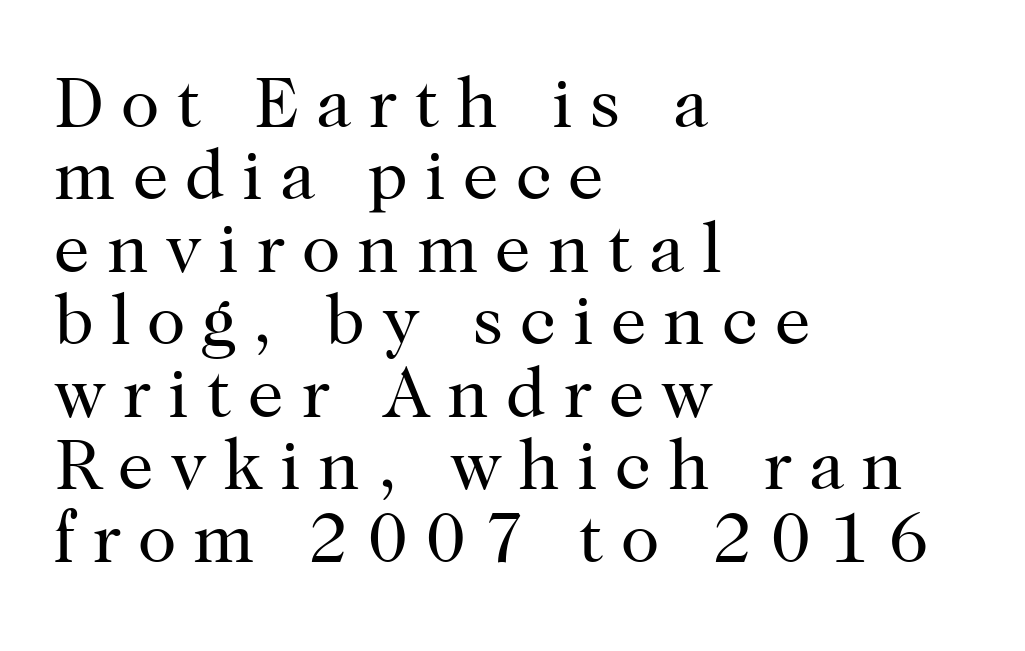
Q: Is the text bold? A: No.
Q: Is the text italic (slanted)? A: No, it is upright.
Q: Is the typeface a serif or a sans-serif typeface? A: Serif.
Q: Is the text underlined? A: No.
Q: How is the paragraph aligned? A: Left-aligned.
Q: Is the spacing between letters normal or unusually wide? A: Unusually wide.
Q: Is the spacing between lines tight, normal or loose? A: Tight.
Q: Width (condensed, normal, or wide)? A: Normal.
Q: Stroke contrast? A: High.
Q: x-height? A: Medium.
Q: Monospaced? A: No.
